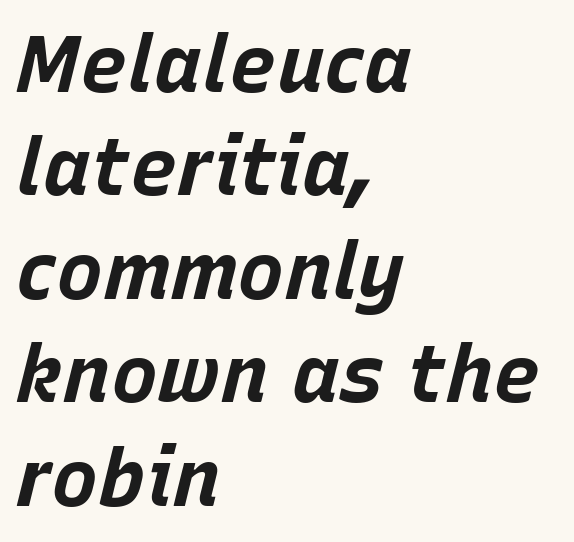
Q: Is the text bold? A: Yes.
Q: Is the text italic (slanted)? A: Yes, it leans right by about 15 degrees.
Q: Is the text underlined? A: No.
Q: How is the paragraph aligned? A: Left-aligned.
Q: Is the spacing between letters normal or unusually wide? A: Normal.
Q: Is the spacing between lines tight, normal or loose? A: Normal.
Q: Width (condensed, normal, or wide)? A: Normal.
Q: Stroke contrast? A: Low.
Q: x-height? A: Large.
Q: Monospaced? A: No.
